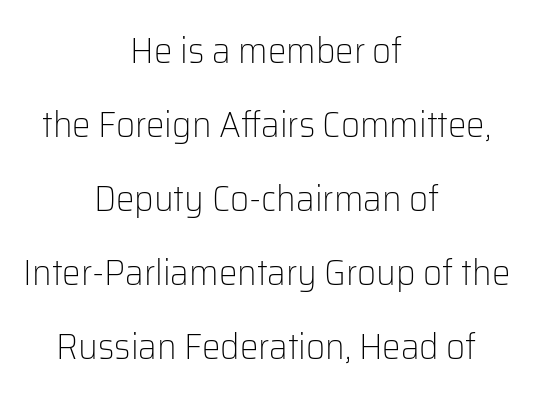
Honestly, the rows look like they've been pulled way apart. Letter spacing: default. The compositor balanced each line on the midline. Observe the absence of serifs on each vertical stroke in this sample. Is the type heavy? It reads as light-to-regular instead. Just letters on the line, the space beneath them empty.
